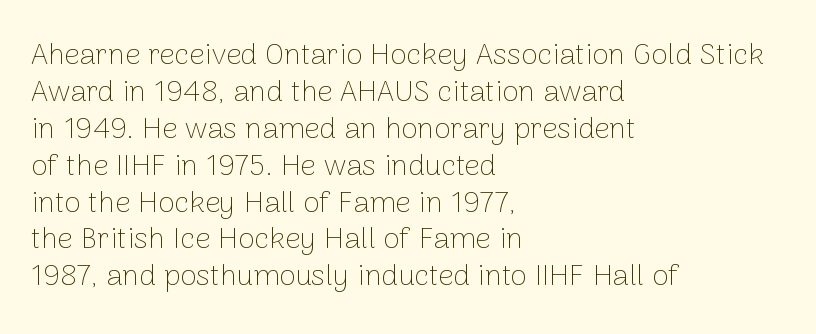
Q: Is the text bold? A: No.
Q: Is the text italic (slanted)? A: No, it is upright.
Q: Is the typeface a serif or a sans-serif typeface? A: Sans-serif.
Q: Is the text underlined? A: No.
Q: How is the paragraph aligned? A: Left-aligned.
Q: Is the spacing between letters normal or unusually wide? A: Normal.
Q: Width (condensed, normal, or wide)? A: Normal.
Q: Stroke contrast? A: Low.
Q: x-height? A: Medium.
Q: Monospaced? A: No.
